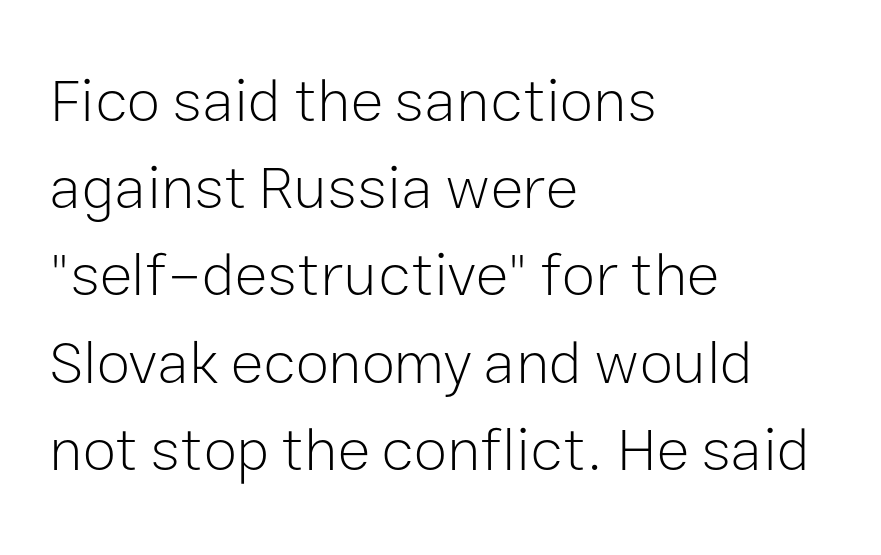
Q: Is the text bold? A: No.
Q: Is the text italic (slanted)? A: No, it is upright.
Q: Is the typeface a serif or a sans-serif typeface? A: Sans-serif.
Q: Is the text underlined? A: No.
Q: How is the paragraph aligned? A: Left-aligned.
Q: Is the spacing between letters normal or unusually wide? A: Normal.
Q: Is the spacing between lines tight, normal or loose? A: Normal.
Q: Width (condensed, normal, or wide)? A: Normal.
Q: Stroke contrast? A: Low.
Q: x-height? A: Medium.
Q: Monospaced? A: No.
